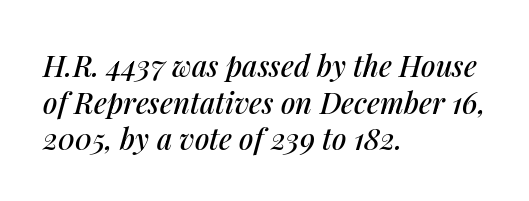
The image shows 29 px text type, italic (leaning right); set left-aligned, normal line spacing (1.26x), normal letter spacing, not underlined; medium stroke contrast and a medium x-height.
